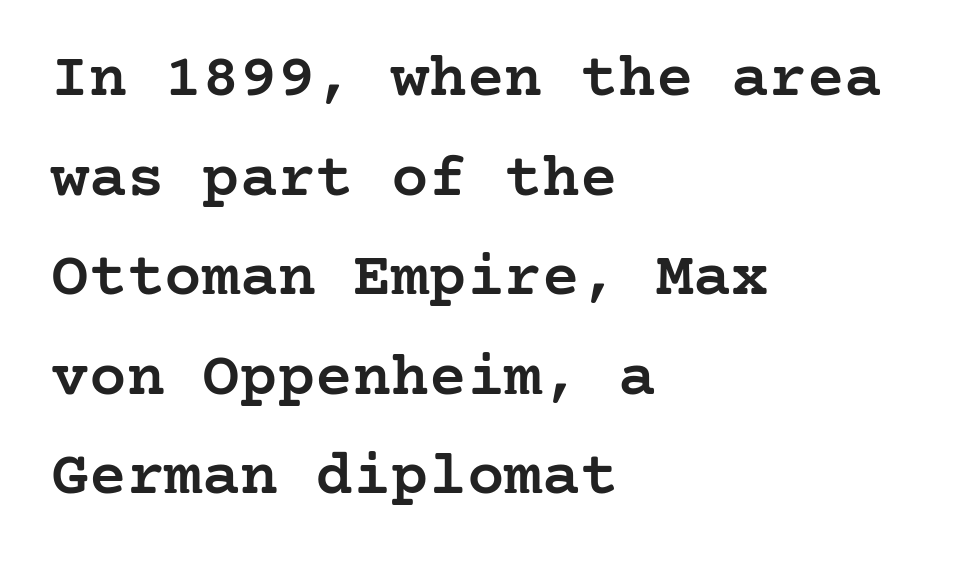
The image shows 63 px semibold serif type, upright; set left-aligned, normal line spacing (1.58x), normal letter spacing, not underlined; low stroke contrast and a medium x-height.
